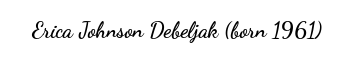
The image shows 22 px text type; set normal letter spacing, not underlined.
